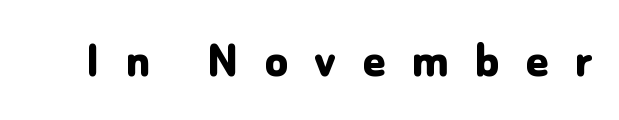
{"serif": "no", "italic": "no", "bold": "yes", "weight": "bold", "width": "normal", "stroke_contrast": "low", "x_height": "medium", "monospaced": "no", "underline": "no", "letter_spacing": "wide", "letter_spacing_em": 0.47, "glyph_px": 54}
